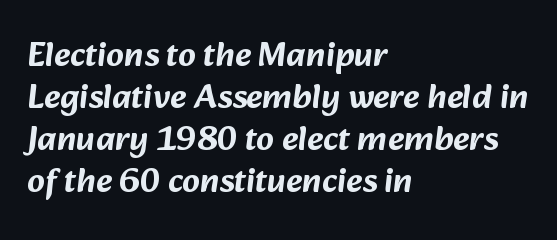
Q: Is the typeface a serif or a sans-serif typeface? A: Sans-serif.
Q: Is the text underlined? A: No.
Q: How is the paragraph aligned? A: Left-aligned.
Q: Is the spacing between letters normal or unusually wide? A: Normal.
Q: Width (condensed, normal, or wide)? A: Normal.
Q: Stroke contrast? A: Low.
Q: x-height? A: Medium.
Q: Monospaced? A: No.
